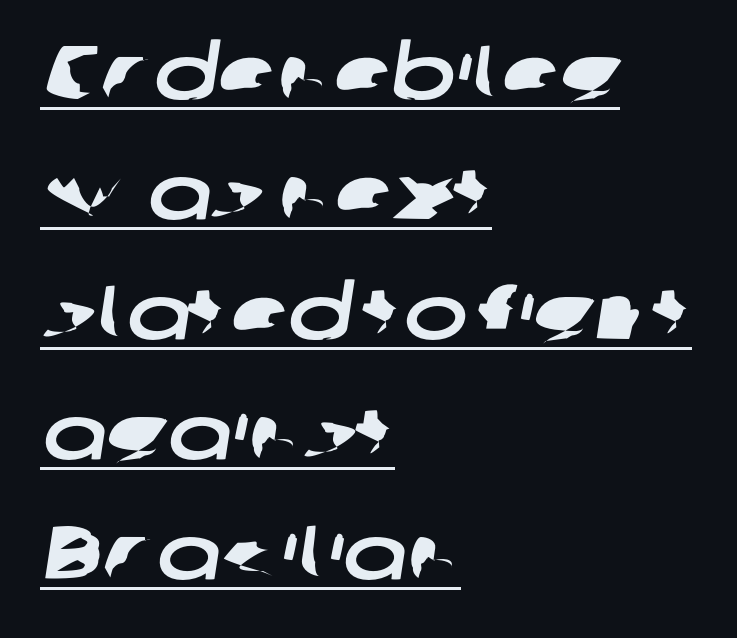
Q: Is the typeface a serif or a sans-serif typeface? A: Sans-serif.
Q: Is the text underlined? A: Yes.
Q: How is the paragraph aligned? A: Left-aligned.
Q: Is the spacing between letters normal or unusually wide? A: Normal.
Q: Is the spacing between lines tight, normal or loose? A: Normal.
Q: Width (condensed, normal, or wide)? A: Wide.
Q: Stroke contrast? A: Low.
Q: x-height? A: Medium.
Q: Monospaced? A: No.
